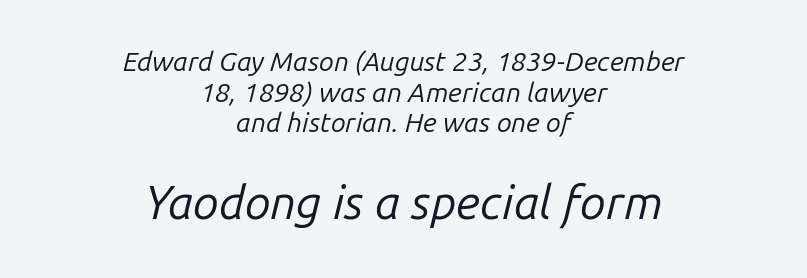
Each line is balanced around a shared central axis. Successive baselines arrive quickly, one right under another. Weight: not bold — regular or lighter. Slanted lettering throughout.
